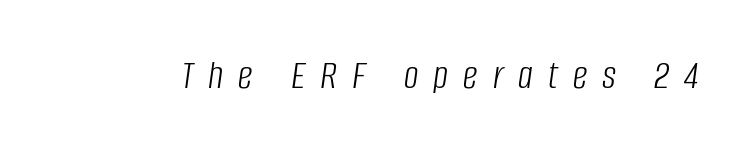
Is the letter spacing exaggerated? Yes — the characters are pushed far apart. You can tell it's italic because the verticals aren't actually vertical. The zone under the glyphs is completely vacant. Weight: not bold — regular or lighter. These lines are rendered in a variable-pitch font.
